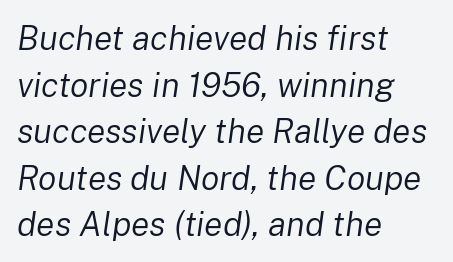
The image shows 34 px regular-weight type, italic (leaning right); set left-aligned, normal line spacing (1.37x), normal letter spacing, not underlined; low stroke contrast and a medium x-height.
